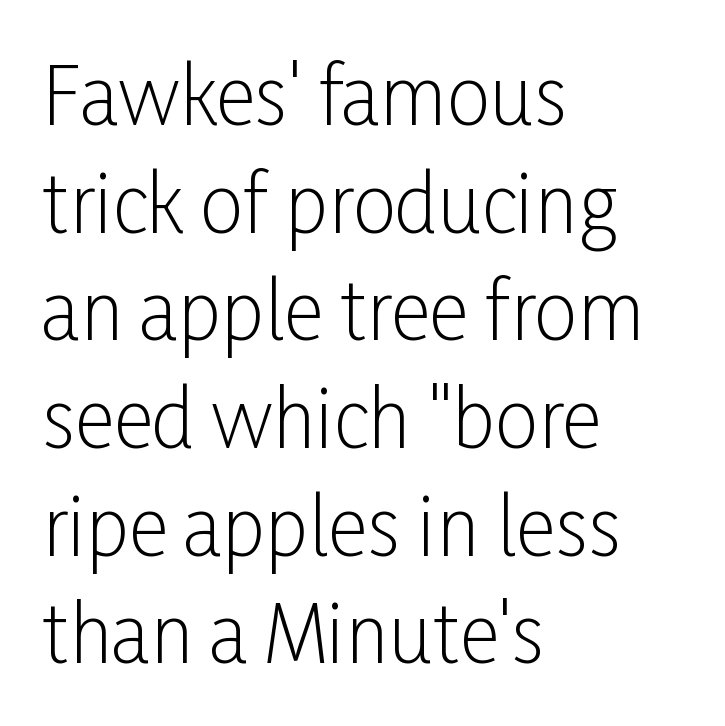
Leading matches the norm, producing a regular column. Nothing sits at the stroke ends, so this counts as sans-serif. Do the letters lean? They stand straight. This sample has the flowing, uneven cadence of proportional lettering.
